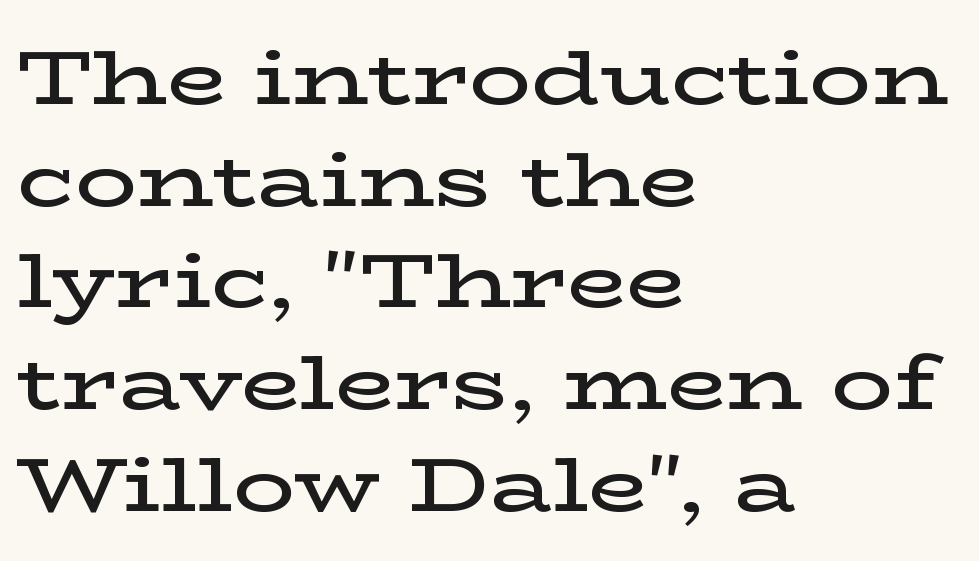
Stroke thickness is moderately raised; the sample reads as semibold. To sum up the face: it has serifs. The horizontal fit of the characters is conventional and even. No word sits above an underline. The lettering holds an erect, upright posture throughout.
